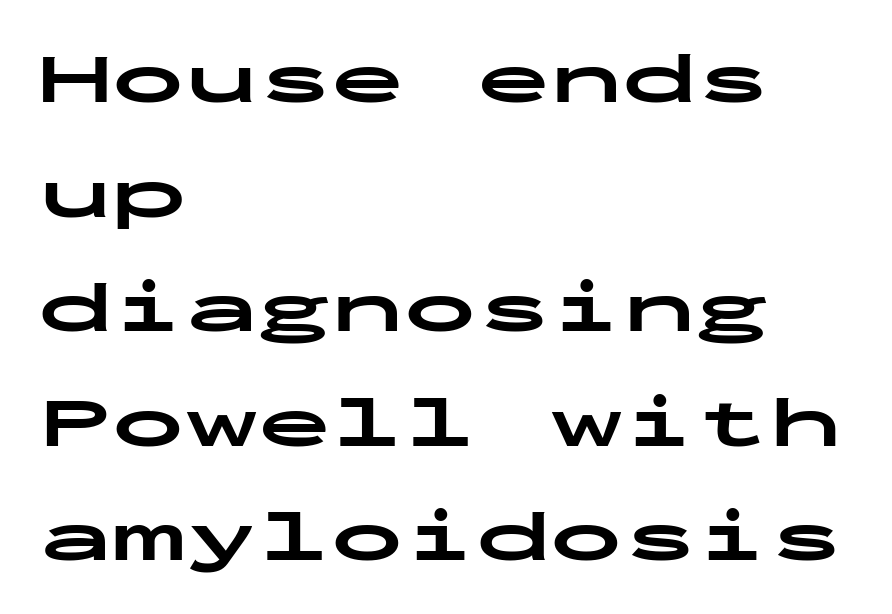
The rendering uses typewriter-style spacing with identical character cells. Interline gaps are of average width in this sample. This is roman type, the default non-slanted kind. Glyph-to-glyph distance matches everyday printed text.
